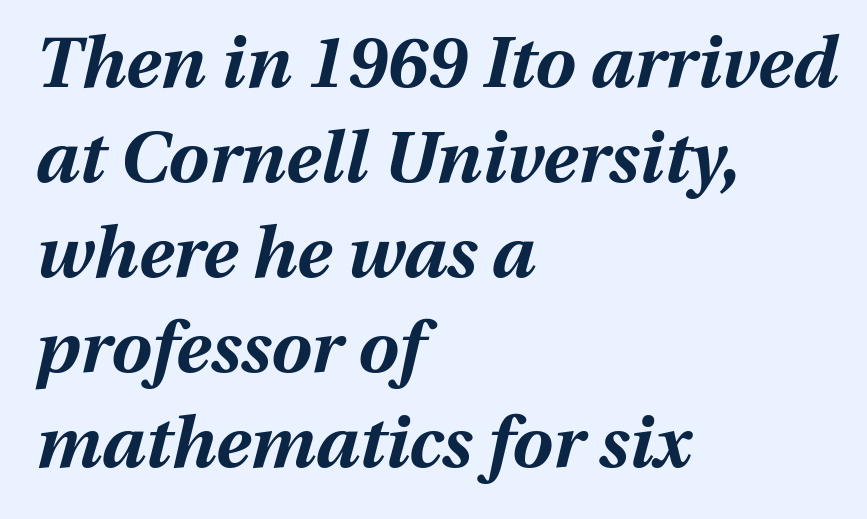
Q: Is the text bold? A: Yes.
Q: Is the text italic (slanted)? A: Yes, it leans right by about 13 degrees.
Q: Is the text underlined? A: No.
Q: How is the paragraph aligned? A: Left-aligned.
Q: Is the spacing between letters normal or unusually wide? A: Normal.
Q: Is the spacing between lines tight, normal or loose? A: Normal.
Q: Width (condensed, normal, or wide)? A: Normal.
Q: Stroke contrast? A: Medium.
Q: x-height? A: Medium.
Q: Monospaced? A: No.
